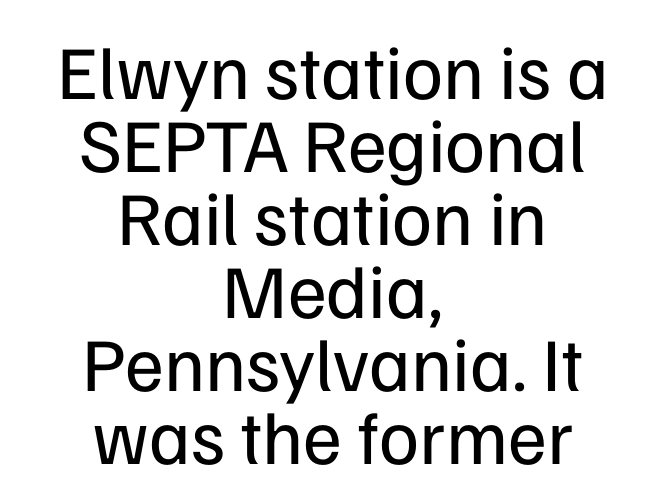
Q: Is the text bold? A: No.
Q: Is the text italic (slanted)? A: No, it is upright.
Q: Is the typeface a serif or a sans-serif typeface? A: Sans-serif.
Q: Is the text underlined? A: No.
Q: How is the paragraph aligned? A: Centered.
Q: Is the spacing between letters normal or unusually wide? A: Normal.
Q: Is the spacing between lines tight, normal or loose? A: Tight.
Q: Width (condensed, normal, or wide)? A: Normal.
Q: Stroke contrast? A: Low.
Q: x-height? A: Medium.
Q: Monospaced? A: No.
